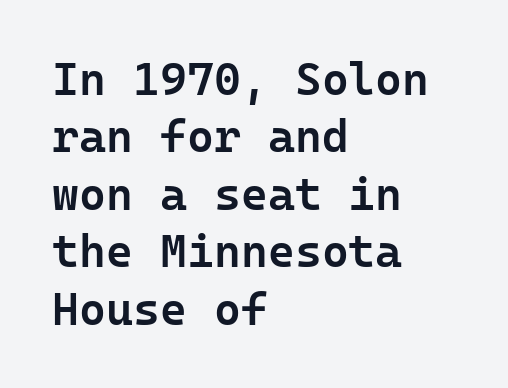
Look at the bottom of the vertical strokes: they stop flat, with no serifs. Glance below the letters and you will spot only blank space. As a designer I'd log this as weight 600, semibold. A student would call this left alignment; a typographer would say flush left, rag right. Baseline-to-baseline distance is the conventional proportion of letter height.
